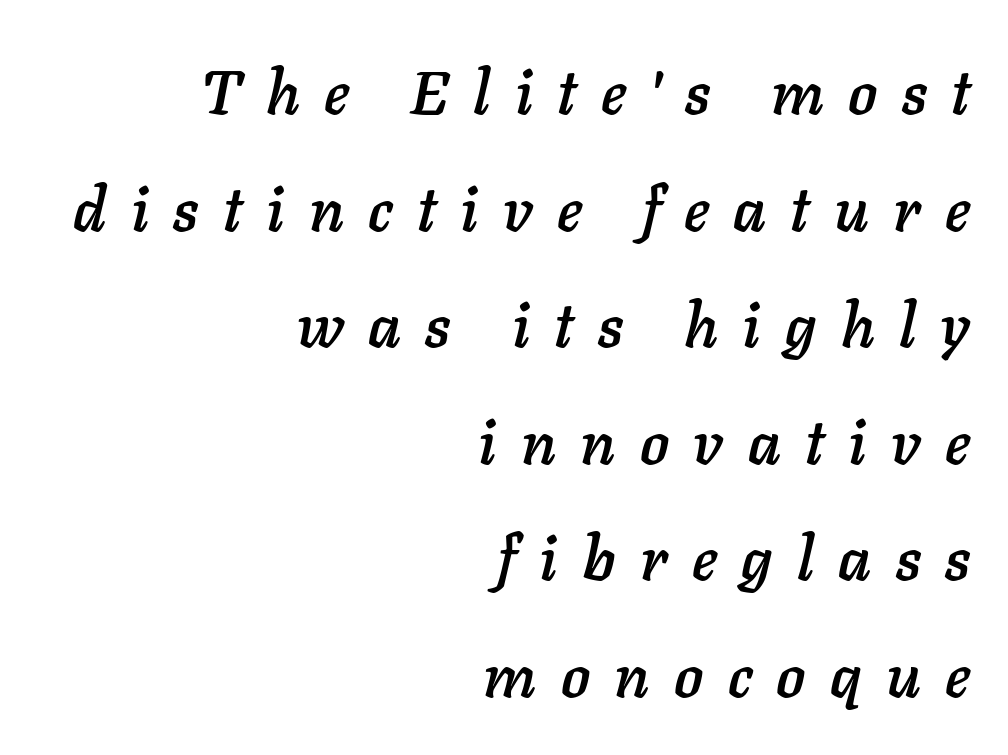
The text carries the slant typical of an italic or oblique font. The baseline area is clear. The passage shown is typed in a proportional face where columns would drift. The paragraph shown leans on its right margin. The leading is generous, giving the passage an open texture. The letterforms stand isolated, each surrounded by extra space.
